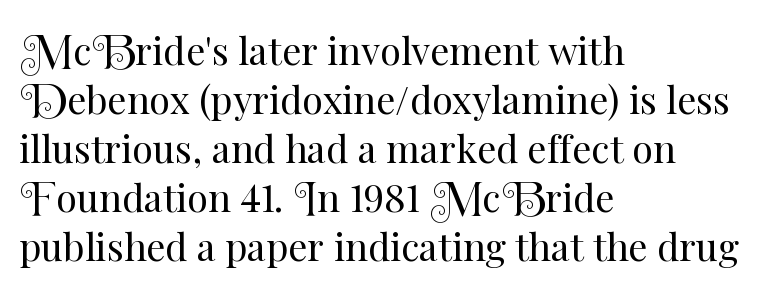
The image shows 38 px regular-weight type, upright; set left-aligned, normal line spacing (1.29x), normal letter spacing, not underlined; medium stroke contrast and a small x-height.
